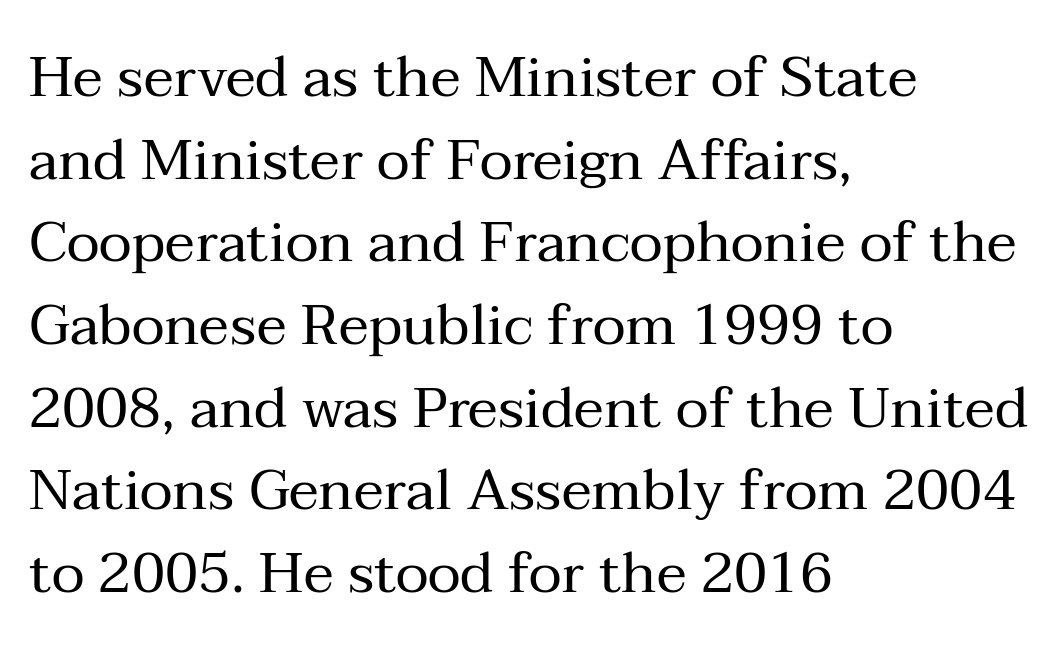
Q: Is the text bold? A: No.
Q: Is the text italic (slanted)? A: No, it is upright.
Q: Is the typeface a serif or a sans-serif typeface? A: Serif.
Q: Is the text underlined? A: No.
Q: How is the paragraph aligned? A: Left-aligned.
Q: Is the spacing between letters normal or unusually wide? A: Normal.
Q: Is the spacing between lines tight, normal or loose? A: Normal.
Q: Width (condensed, normal, or wide)? A: Normal.
Q: Stroke contrast? A: Medium.
Q: x-height? A: Medium.
Q: Monospaced? A: No.
